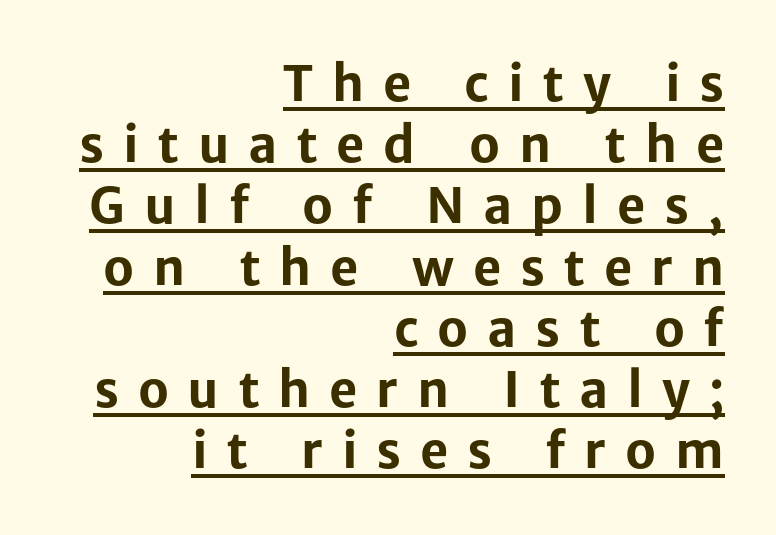
Q: Is the text bold? A: Yes.
Q: Is the text italic (slanted)? A: No, it is upright.
Q: Is the typeface a serif or a sans-serif typeface? A: Sans-serif.
Q: Is the text underlined? A: Yes.
Q: How is the paragraph aligned? A: Right-aligned.
Q: Is the spacing between letters normal or unusually wide? A: Unusually wide.
Q: Is the spacing between lines tight, normal or loose? A: Normal.
Q: Width (condensed, normal, or wide)? A: Normal.
Q: Stroke contrast? A: Low.
Q: x-height? A: Medium.
Q: Monospaced? A: No.
